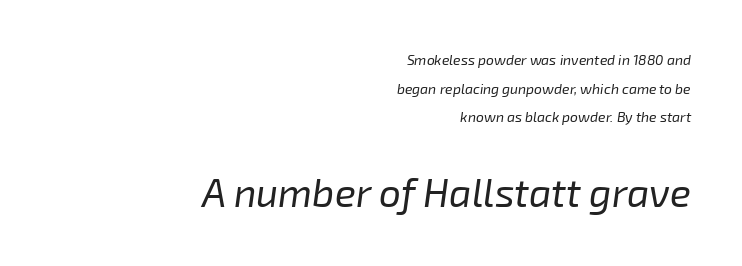
The rendering uses natural spacing where letterforms have individual widths. The leading is generous, giving the passage an open texture. This sample is right-justified, so line beginnings fall wherever the words allow. Nothing heavy about these letters — not bold at all. Just letters on the line, the space beneath them empty. When letters slant like this, we call the style italic.
